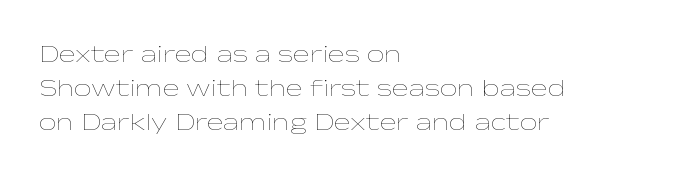
The image shows 25 px text type, upright; set left-aligned, normal line spacing (1.37x), normal letter spacing, not underlined.
